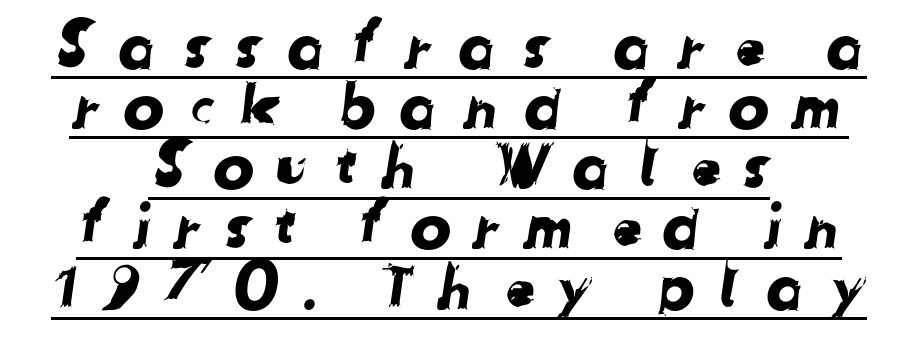
Check where the strokes stop: nothing finishes them off — pure sans. Caption: multi-line text, centered on the measure. This sample has the flowing, uneven cadence of proportional lettering. Underlining? Definitely there. Summary of vertical rhythm: compact, with narrow interline spacing.
